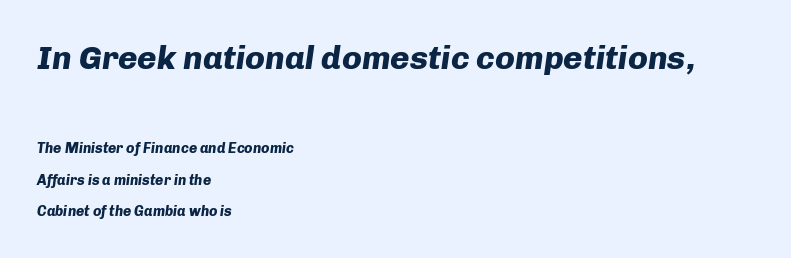
The image shows 33 px heavy type, italic (leaning right); set left-aligned, loose line spacing (2.28x), normal letter spacing, not underlined; the first (top) block is 2.36x larger; low stroke contrast and a medium x-height.
